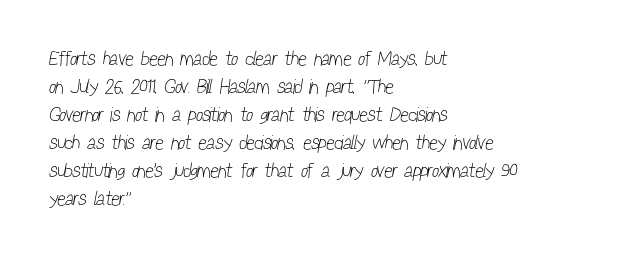
Compared with a centered layout, this one pins lines to the left instead. Tracking here is standard; glyphs follow each other at the usual distance. Nobody drew a line under any word here. Weight: regular or lighter. These lines sit exactly where default settings would place them.
